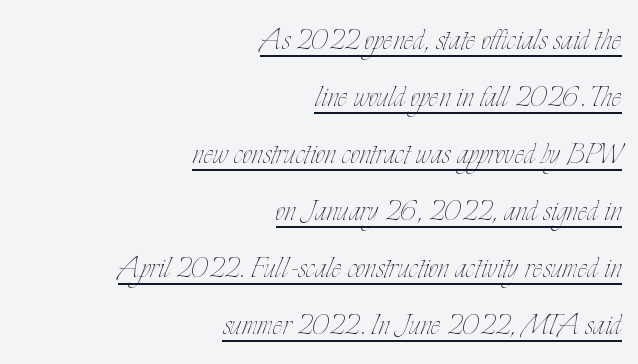
Q: Is the text bold? A: No.
Q: Is the text italic (slanted)? A: Yes.
Q: Is the text underlined? A: Yes.
Q: How is the paragraph aligned? A: Right-aligned.
Q: Is the spacing between letters normal or unusually wide? A: Normal.
Q: Is the spacing between lines tight, normal or loose? A: Normal.
Q: Width (condensed, normal, or wide)? A: Condensed.
Q: Stroke contrast? A: Low.
Q: x-height? A: Small.
Q: Monospaced? A: No.
